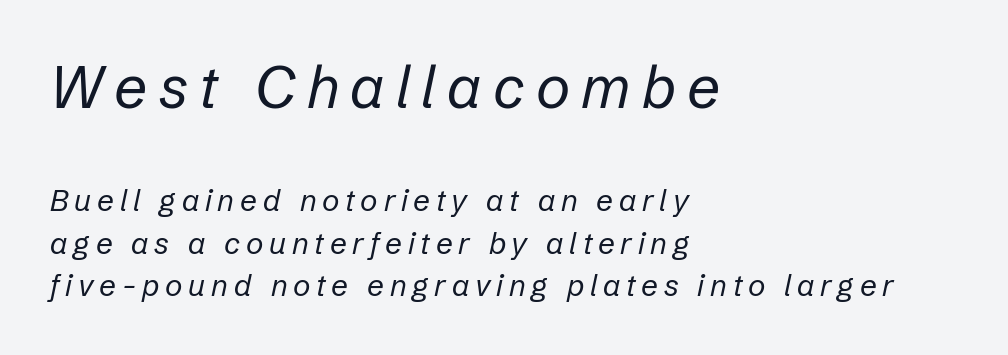
Q: Is the text bold? A: No.
Q: Is the text italic (slanted)? A: Yes, it leans right by about 12 degrees.
Q: Is the text underlined? A: No.
Q: How is the paragraph aligned? A: Left-aligned.
Q: Is the spacing between lines tight, normal or loose? A: Normal.
Q: Which block of text is set in a larger size, the first (top) or the second (bottom)? A: The first (top) one.
Q: Width (condensed, normal, or wide)? A: Normal.
Q: Stroke contrast? A: Low.
Q: x-height? A: Medium.
Q: Monospaced? A: No.
